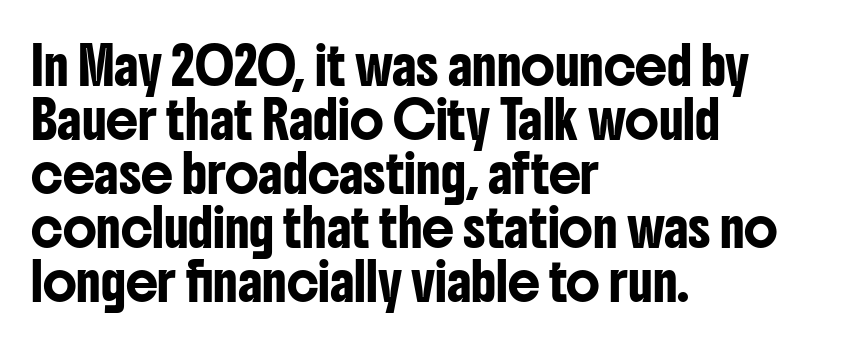
{"serif": "no", "italic": "no", "width": "condensed", "stroke_contrast": "low", "x_height": "medium", "monospaced": "no", "underline": "no", "align": "left", "line_spacing": "normal", "line_spacing_ratio": 1.5, "letter_spacing": "normal", "letter_spacing_em": 0.0, "glyph_px": 36}
